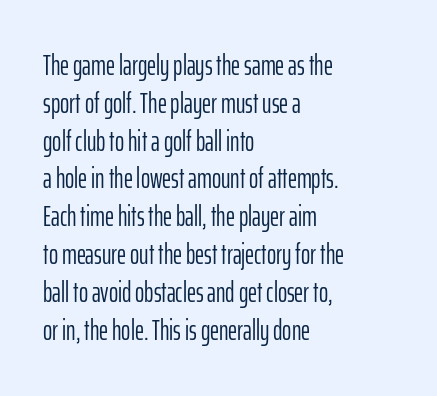
Q: Is the text bold? A: No.
Q: Is the text italic (slanted)? A: No, it is upright.
Q: Is the typeface a serif or a sans-serif typeface? A: Sans-serif.
Q: Is the text underlined? A: No.
Q: How is the paragraph aligned? A: Left-aligned.
Q: Is the spacing between letters normal or unusually wide? A: Normal.
Q: Is the spacing between lines tight, normal or loose? A: Normal.
Q: Width (condensed, normal, or wide)? A: Condensed.
Q: Stroke contrast? A: Low.
Q: x-height? A: Medium.
Q: Monospaced? A: No.
